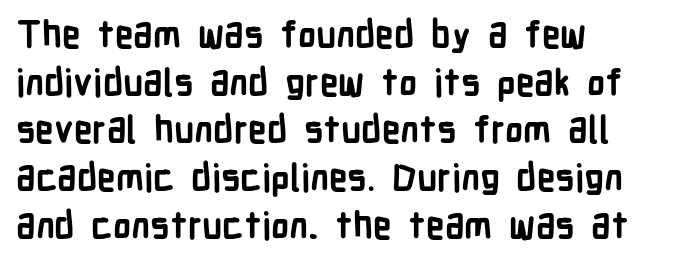
Q: Is the text bold? A: Yes.
Q: Is the text italic (slanted)? A: No, it is upright.
Q: Is the typeface a serif or a sans-serif typeface? A: Sans-serif.
Q: Is the text underlined? A: No.
Q: How is the paragraph aligned? A: Left-aligned.
Q: Is the spacing between letters normal or unusually wide? A: Normal.
Q: Is the spacing between lines tight, normal or loose? A: Normal.
Q: Width (condensed, normal, or wide)? A: Condensed.
Q: Stroke contrast? A: Low.
Q: x-height? A: Medium.
Q: Monospaced? A: No.
